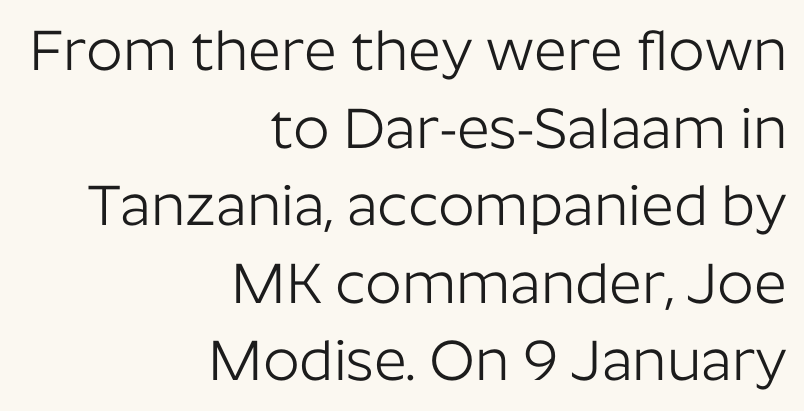
The image shows 57 px light sans-serif type, upright; set right-aligned, normal line spacing (1.36x), normal letter spacing, not underlined; low stroke contrast and a medium x-height.
